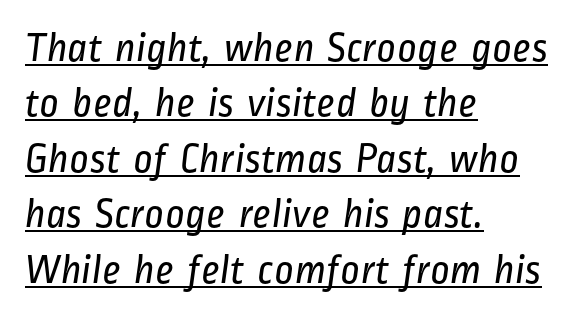
The image shows 42 px regular-weight, condensed sans-serif type; set left-aligned, normal line spacing (1.32x), normal letter spacing, underlined; low stroke contrast and a medium x-height.
